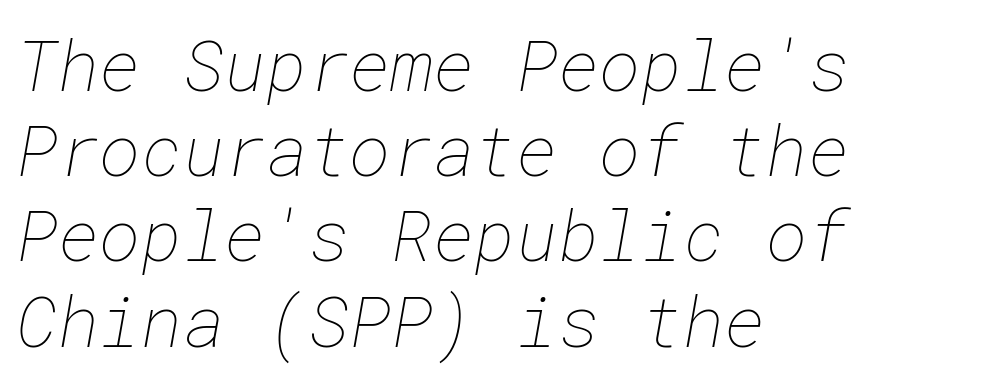
{"bold": "no", "weight": "thin", "width": "normal", "stroke_contrast": "low", "x_height": "medium", "underline": "no", "align": "left", "line_spacing_ratio": 1.2, "letter_spacing": "normal", "letter_spacing_em": 0.0, "glyph_px": 71}
